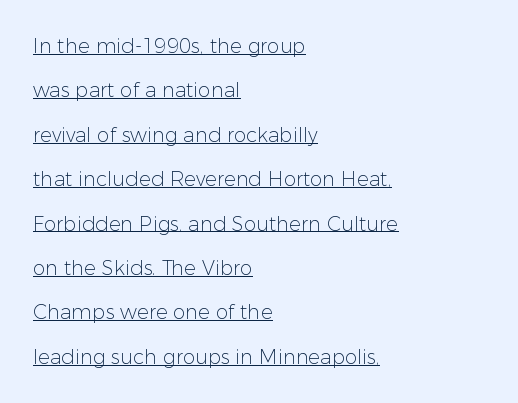
This sample is left-justified, so line endings fall wherever the words run out. There is no visible air inserted between adjacent glyphs. This is the regular roman posture of the typeface. No extra ink here — the face is not bold. What's the leading like? Stretched, with rows far apart. The string is rendered with underlining switched on.
